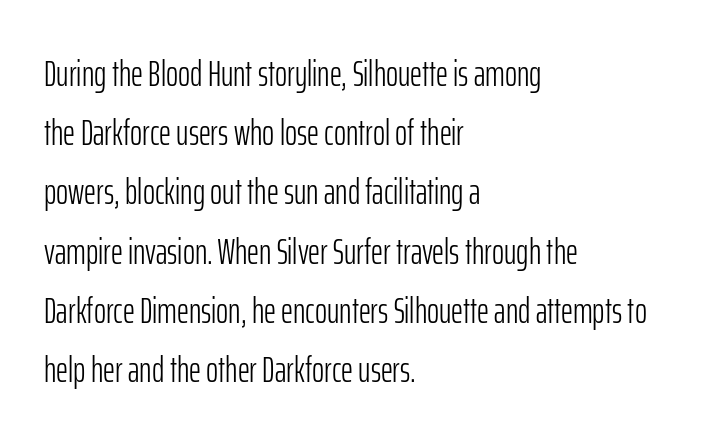
This rendering employs a face without finishing strokes, i.e., a sans-serif. Visually the block forms a straight wall on the left and a jagged coastline on the right. Ink coverage per letter is moderate at most. The lines sit at an ordinary, default distance from one another.
